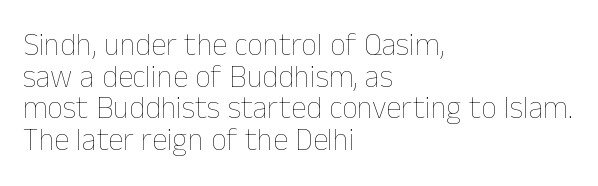
The image shows 31 px thin type, upright; set left-aligned, tight line spacing (1.02x), normal letter spacing, not underlined; low stroke contrast and a medium x-height.
